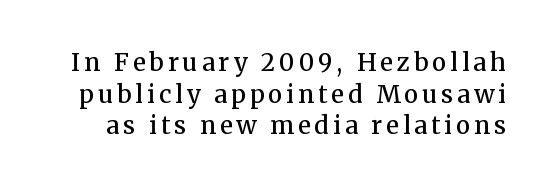
Q: Is the text bold? A: Semi-bold.
Q: Is the text italic (slanted)? A: No, it is upright.
Q: Is the text underlined? A: No.
Q: Is the spacing between lines tight, normal or loose? A: Normal.
